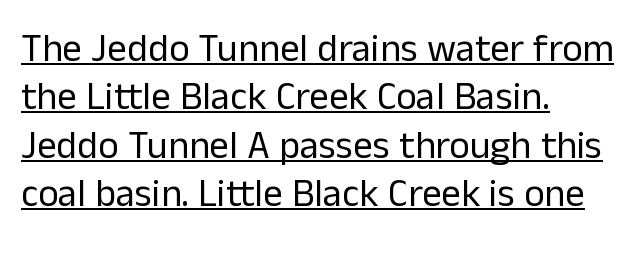
The image shows 39 px regular-weight sans-serif type, upright; set left-aligned, line spacing 1.24x, normal letter spacing, underlined; low stroke contrast and a medium x-height.
